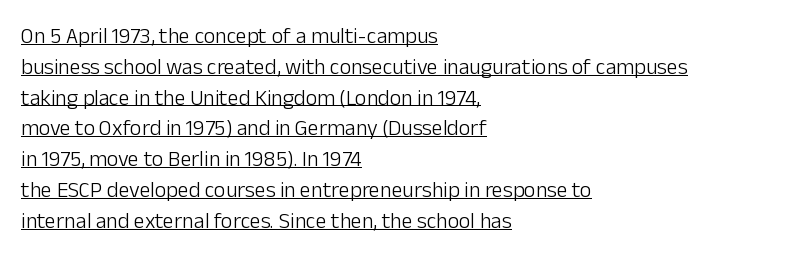
The image shows 22 px text type, upright; set left-aligned, normal line spacing (1.4x), normal letter spacing, underlined.
